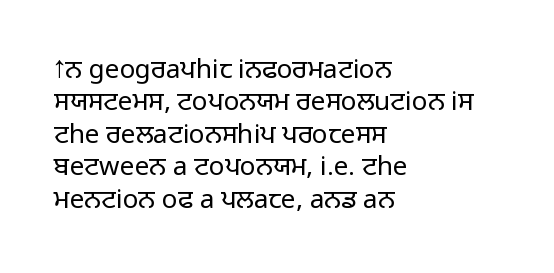
Line spacing here is normal. Nobody touched the tracking dial on this one. Quick note: underline off. Designer's note — italics off, roman on. The lines are quadded left.
